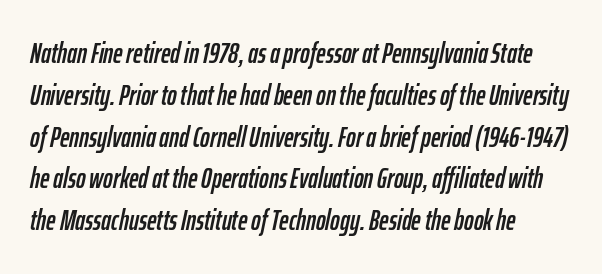
The image shows 29 px condensed type, italic (leaning right); set left-aligned, normal line spacing (1.44x), normal letter spacing, not underlined; low stroke contrast and a medium x-height.
